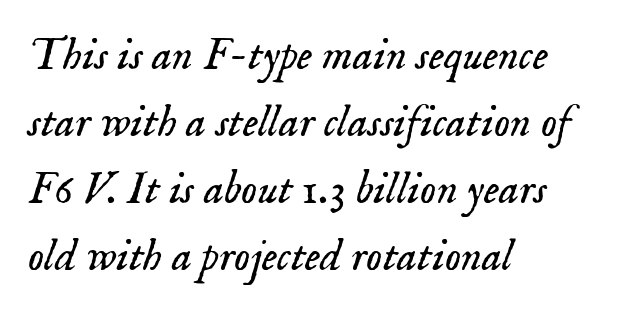
Is this a fixed-width face? No — the glyphs have proportional, varying widths. The face used here is seriffed, in the tradition of book romans. No chunkiness to these letters — they're not bold. A typesetter would call this leading conventional body-copy spacing. Tracking here is standard; glyphs follow each other at the usual distance.
